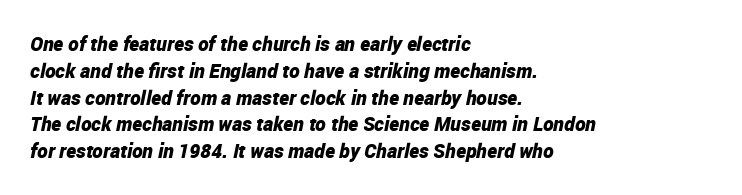
The tracking reads as untouched default to a designer's eye. It's the slanting kind of type. The leading is moderate, giving the passage an even texture. Anything drawn beneath the words? Only blank space.
